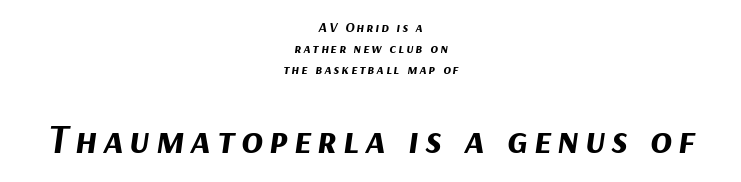
{"italic": "yes", "lean": "right", "slant_degrees": 9, "bold": "yes", "weight": "bold", "width": "normal", "stroke_contrast": "medium", "x_height": "medium", "monospaced": "no", "underline": "no", "align": "center", "line_spacing": "normal", "line_spacing_ratio": 1.49, "larger_block": "second", "size_ratio": 2.86, "glyph_px": 40}
